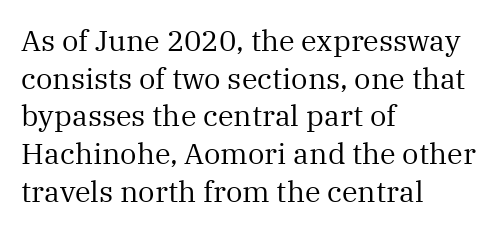
The image shows 29 px regular-weight serif type, upright; set left-aligned, normal line spacing (1.3x), normal letter spacing, not underlined; medium stroke contrast and a medium x-height.
